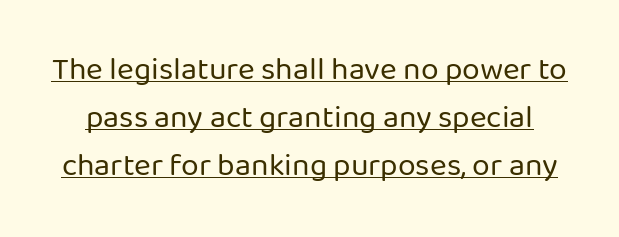
Q: Is the text bold? A: No.
Q: Is the text italic (slanted)? A: No, it is upright.
Q: Is the typeface a serif or a sans-serif typeface? A: Sans-serif.
Q: Is the text underlined? A: Yes.
Q: Is the spacing between letters normal or unusually wide? A: Normal.
Q: Is the spacing between lines tight, normal or loose? A: Normal.
Q: Width (condensed, normal, or wide)? A: Normal.
Q: Stroke contrast? A: Low.
Q: x-height? A: Medium.
Q: Monospaced? A: No.
